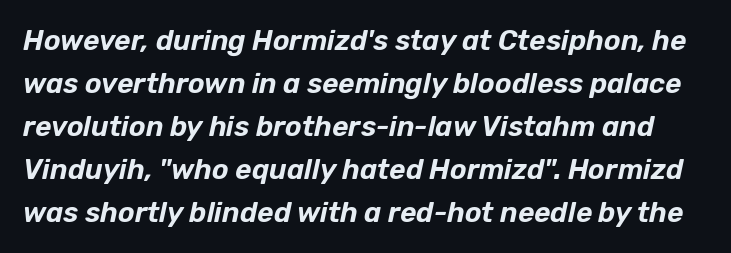
{"italic": "yes", "lean": "right", "slant_degrees": 12, "width": "normal", "stroke_contrast": "low", "x_height": "medium", "monospaced": "no", "underline": "no", "line_spacing": "normal", "line_spacing_ratio": 1.54, "letter_spacing": "normal", "letter_spacing_em": 0.0, "glyph_px": 28}
